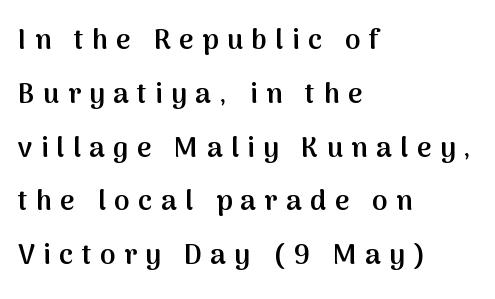
Q: Is the text bold? A: Semi-bold.
Q: Is the text italic (slanted)? A: No, it is upright.
Q: Is the typeface a serif or a sans-serif typeface? A: Sans-serif.
Q: Is the text underlined? A: No.
Q: How is the paragraph aligned? A: Left-aligned.
Q: Is the spacing between letters normal or unusually wide? A: Unusually wide.
Q: Is the spacing between lines tight, normal or loose? A: Loose.
Q: Width (condensed, normal, or wide)? A: Normal.
Q: Stroke contrast? A: Medium.
Q: x-height? A: Medium.
Q: Monospaced? A: No.
